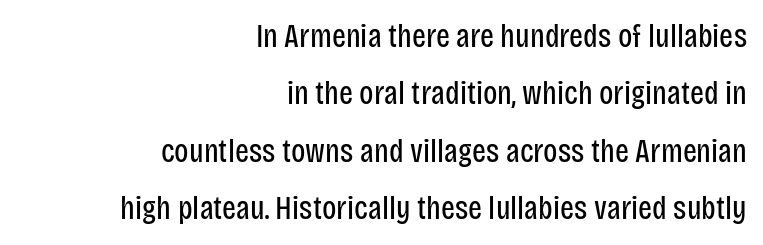
The image shows 33 px regular-weight, condensed sans-serif type, upright; set right-aligned, line spacing 1.74x, normal letter spacing, not underlined; low stroke contrast and a large x-height.
